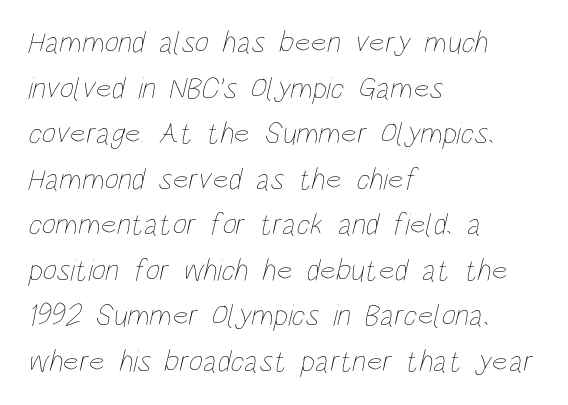
Q: Is the text bold? A: No.
Q: Is the text underlined? A: No.
Q: How is the paragraph aligned? A: Left-aligned.
Q: Is the spacing between letters normal or unusually wide? A: Normal.
Q: Is the spacing between lines tight, normal or loose? A: Normal.
Q: Width (condensed, normal, or wide)? A: Condensed.
Q: Stroke contrast? A: Low.
Q: x-height? A: Large.
Q: Monospaced? A: No.
